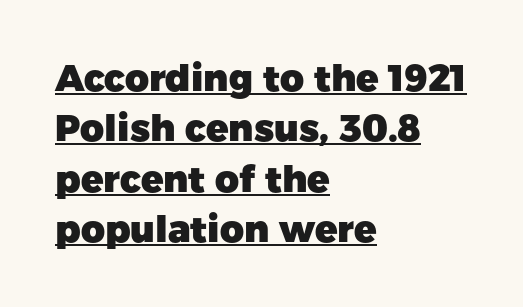
Style check: upright. Caption: multi-line text, flush left, ragged right. The passage shown is emphatically bold. The face used here appears with an underline applied. Looks like regular typesetting: each glyph gets only the width it needs. These lines are composed in type without serifs.
